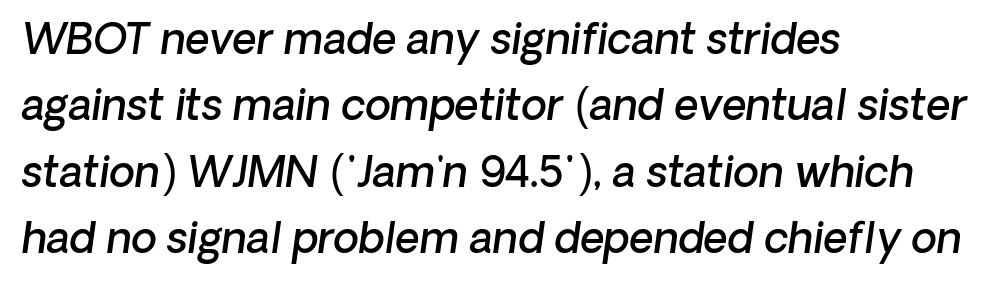
{"italic": "yes", "lean": "right", "slant_degrees": 8, "bold": "semi", "weight": "semibold", "width": "normal", "stroke_contrast": "low", "x_height": "medium", "monospaced": "no", "underline": "no", "align": "left", "line_spacing": "normal", "line_spacing_ratio": 1.58, "letter_spacing": "normal", "letter_spacing_em": 0.0, "glyph_px": 42}
